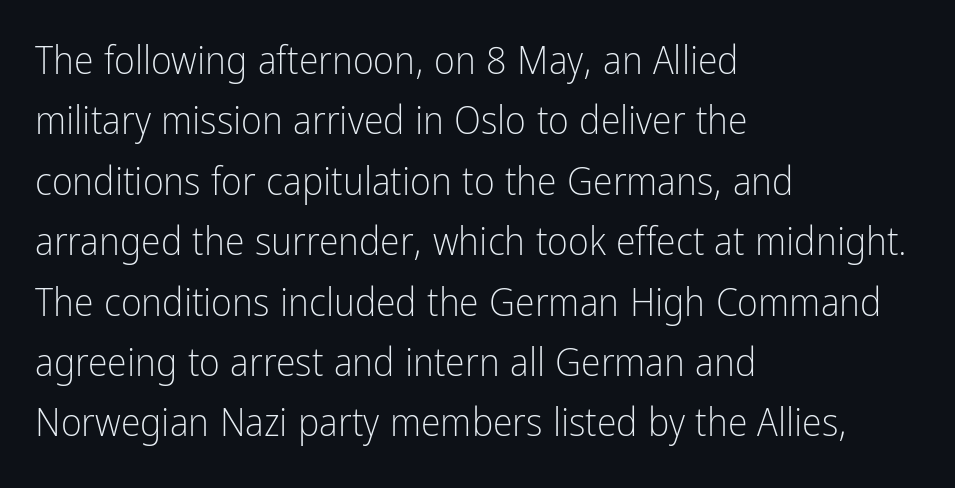
The image shows 40 px light, condensed sans-serif type, upright; set left-aligned, normal line spacing (1.51x), normal letter spacing, not underlined; low stroke contrast and a medium x-height.
